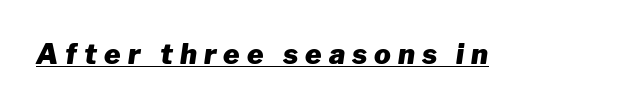
As a designer I'd log this as weight 700, bold. The letters are slanted; this is an italic face. The letters advance in unequal steps, a hallmark of proportional type. Underlining? Definitely there.
